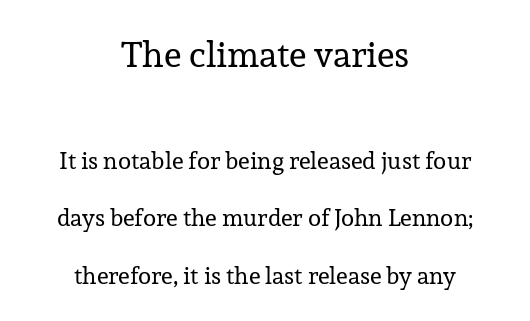
{"serif": "yes", "italic": "no", "bold": "no", "weight": "regular", "width": "normal", "stroke_contrast": "low", "x_height": "medium", "monospaced": "no", "underline": "no", "align": "center", "line_spacing": "loose", "line_spacing_ratio": 2.41, "letter_spacing": "normal", "letter_spacing_em": 0.0, "larger_block": "first", "size_ratio": 1.5, "glyph_px": 36}
